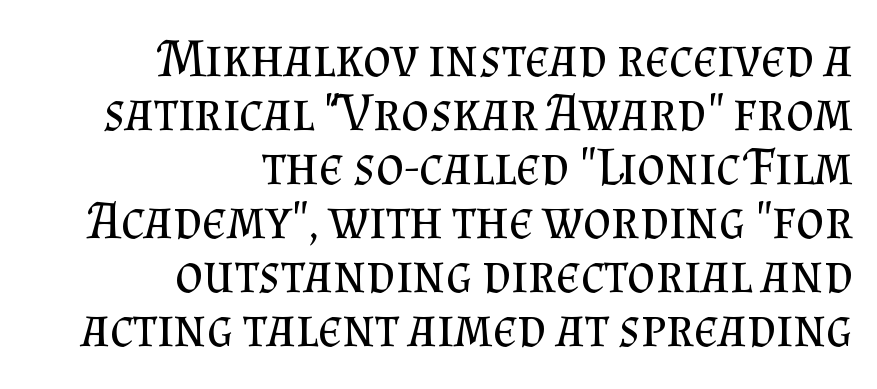
The image shows 54 px regular-weight serif type, upright; set right-aligned, tight line spacing (1.0x), normal letter spacing, not underlined; medium stroke contrast and a small x-height.
